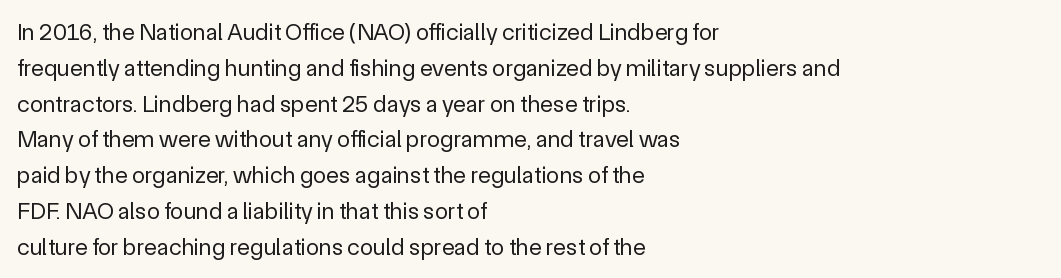
Q: Is the text bold? A: No.
Q: Is the text italic (slanted)? A: No, it is upright.
Q: Is the text underlined? A: No.
Q: How is the paragraph aligned? A: Left-aligned.
Q: Is the spacing between letters normal or unusually wide? A: Normal.
Q: Is the spacing between lines tight, normal or loose? A: Normal.
